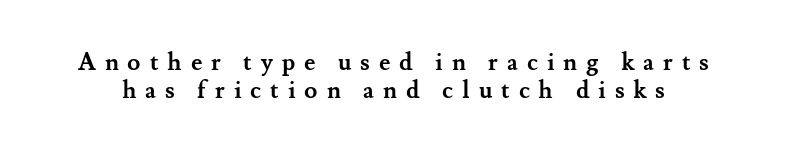
The image shows 24 px bold type, upright; set tight line spacing (1.15x), unusually wide letter spacing (+0.37 em), not underlined.
